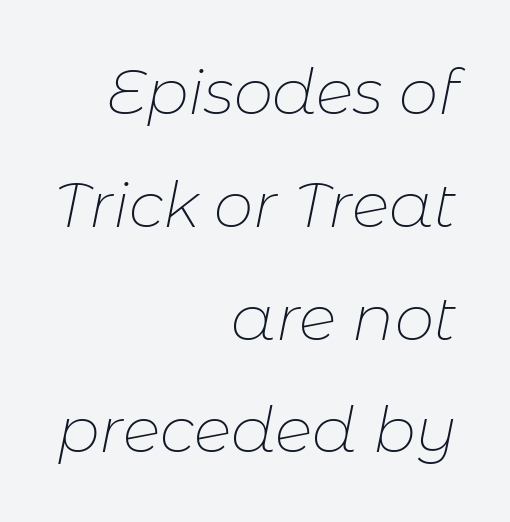
The image shows 63 px thin type, italic (leaning right); set right-aligned, line spacing 1.79x, normal letter spacing, not underlined; low stroke contrast and a medium x-height.
